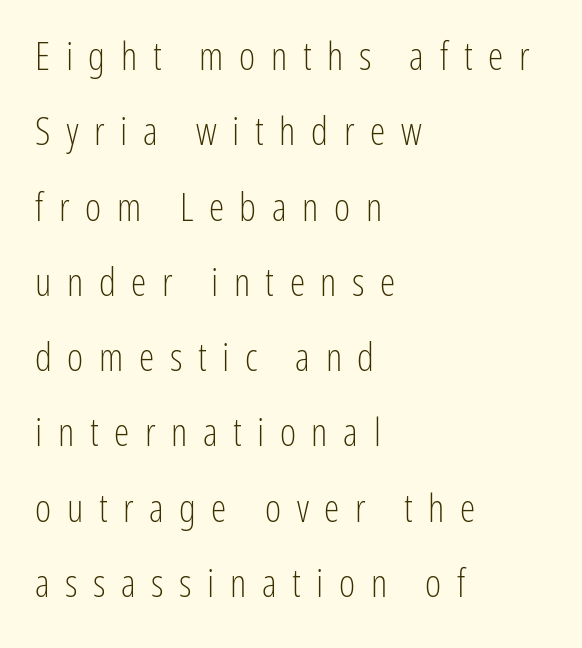
{"serif": "no", "italic": "no", "bold": "no", "weight": "light", "width": "condensed", "stroke_contrast": "low", "x_height": "medium", "monospaced": "no", "underline": "no", "align": "left", "line_spacing": "loose", "line_spacing_ratio": 1.93, "letter_spacing": "wide", "letter_spacing_em": 0.4, "glyph_px": 39}
